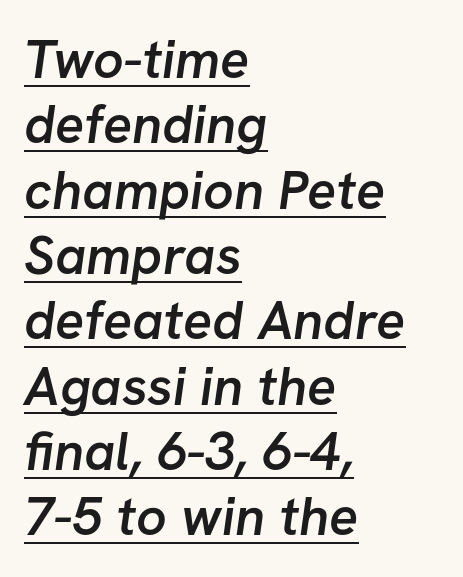
The image shows 54 px semibold sans-serif type; set left-aligned, line spacing 1.21x, normal letter spacing, underlined; low stroke contrast and a medium x-height.
